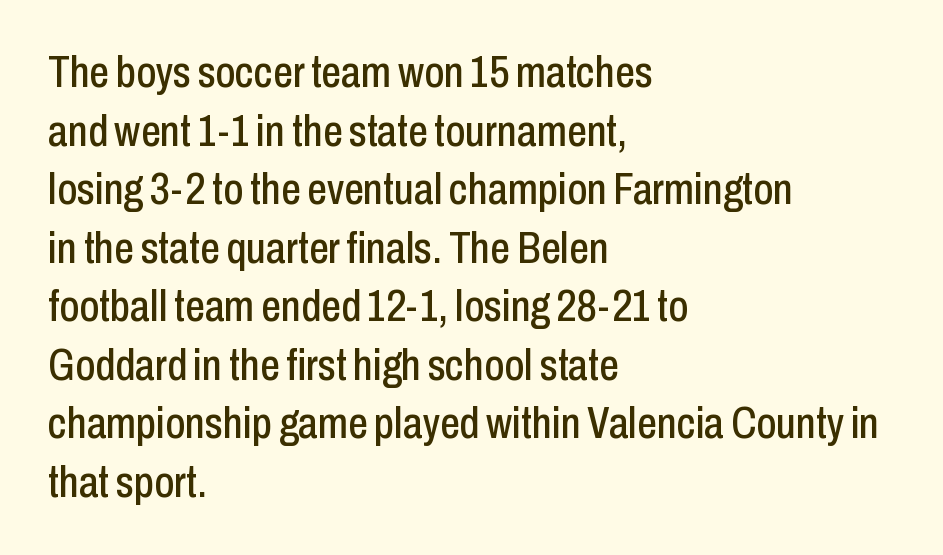
{"serif": "no", "italic": "no", "width": "condensed", "stroke_contrast": "low", "x_height": "medium", "monospaced": "no", "underline": "no", "align": "left", "line_spacing": "normal", "line_spacing_ratio": 1.33, "letter_spacing": "normal", "letter_spacing_em": 0.0, "glyph_px": 44}
